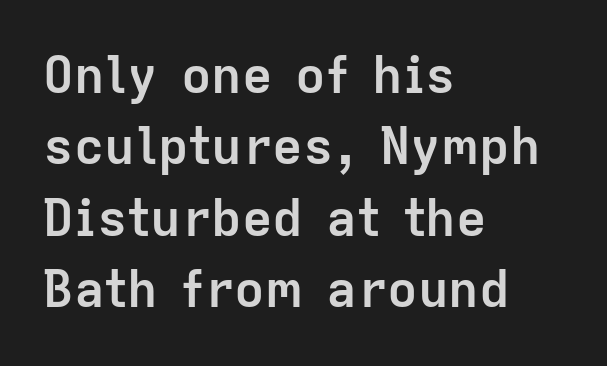
The image shows 51 px semibold sans-serif type, upright; set left-aligned, normal line spacing (1.4x), normal letter spacing, not underlined; low stroke contrast and a medium x-height.
